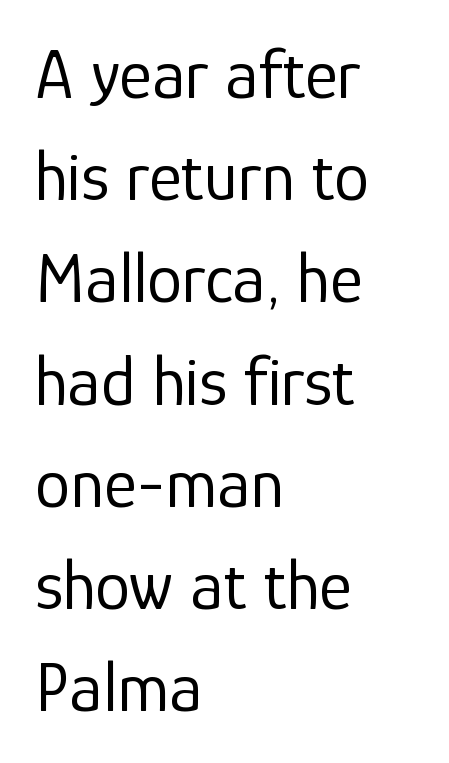
{"serif": "no", "italic": "no", "bold": "no", "weight": "regular", "width": "normal", "stroke_contrast": "low", "x_height": "medium", "monospaced": "no", "underline": "no", "align": "left", "line_spacing": "normal", "line_spacing_ratio": 1.46, "letter_spacing": "normal", "letter_spacing_em": 0.0, "glyph_px": 70}
